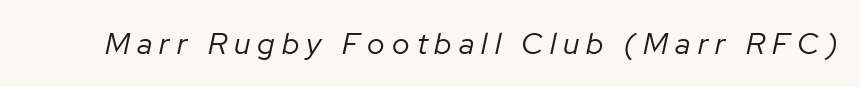
The image shows 30 px regular-weight type, italic (leaning right); set unusually wide letter spacing (+0.24 em), not underlined; low stroke contrast and a medium x-height.
